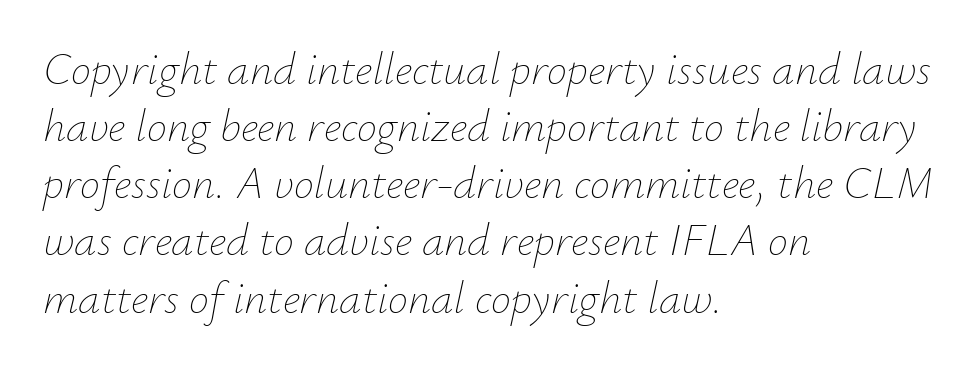
These lines sit exactly where default settings would place them. Weight: regular or lighter. Varying glyph widths throughout — classic text-font behaviour. Posture: slanted. A student would call this left alignment; a typographer would say flush left, rag right.
